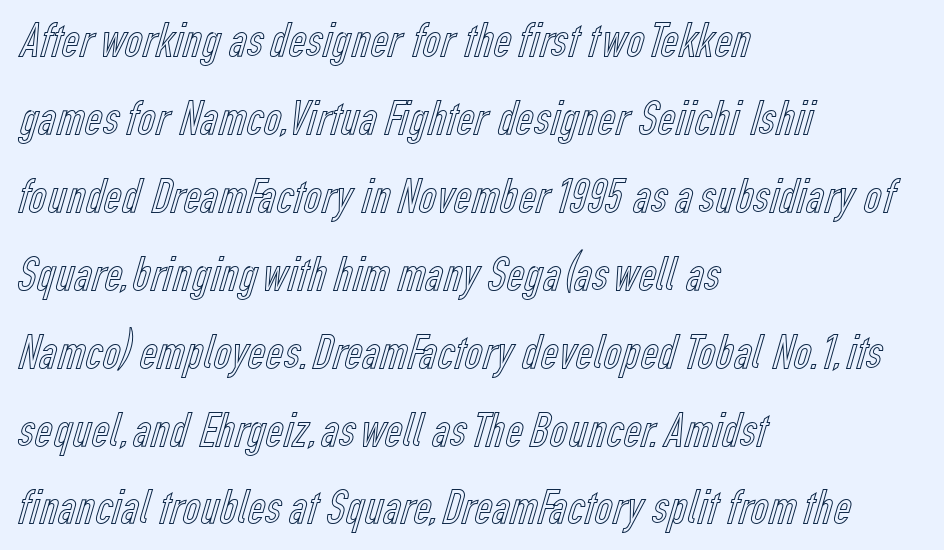
Q: Is the text italic (slanted)? A: Yes.
Q: Is the text underlined? A: No.
Q: How is the paragraph aligned? A: Left-aligned.
Q: Is the spacing between letters normal or unusually wide? A: Normal.
Q: Is the spacing between lines tight, normal or loose? A: Normal.
Q: Width (condensed, normal, or wide)? A: Condensed.
Q: x-height? A: Medium.
Q: Monospaced? A: No.
